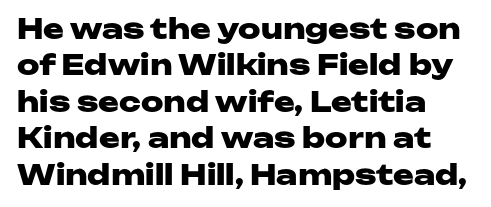
Q: Is the text bold? A: Yes.
Q: Is the text italic (slanted)? A: No, it is upright.
Q: Is the typeface a serif or a sans-serif typeface? A: Sans-serif.
Q: Is the text underlined? A: No.
Q: How is the paragraph aligned? A: Left-aligned.
Q: Is the spacing between letters normal or unusually wide? A: Normal.
Q: Is the spacing between lines tight, normal or loose? A: Normal.
Q: Width (condensed, normal, or wide)? A: Wide.
Q: Stroke contrast? A: Low.
Q: x-height? A: Medium.
Q: Monospaced? A: No.
